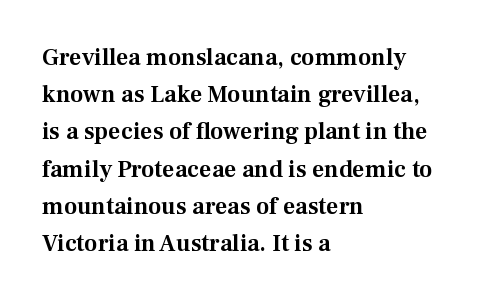
{"italic": "no", "underline": "no", "align": "left", "line_spacing": "normal", "line_spacing_ratio": 1.55, "letter_spacing": "normal", "letter_spacing_em": 0.0, "glyph_px": 24}
